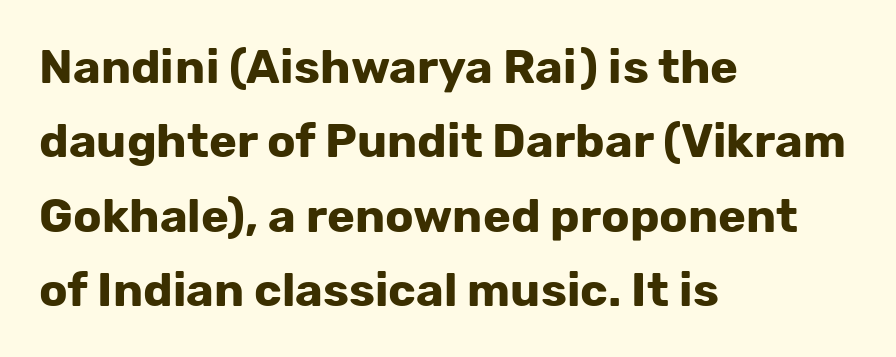
Q: Is the text bold? A: Yes.
Q: Is the text italic (slanted)? A: No, it is upright.
Q: Is the typeface a serif or a sans-serif typeface? A: Sans-serif.
Q: Is the text underlined? A: No.
Q: How is the paragraph aligned? A: Left-aligned.
Q: Is the spacing between letters normal or unusually wide? A: Normal.
Q: Is the spacing between lines tight, normal or loose? A: Normal.
Q: Width (condensed, normal, or wide)? A: Normal.
Q: Stroke contrast? A: Low.
Q: x-height? A: Medium.
Q: Monospaced? A: No.
